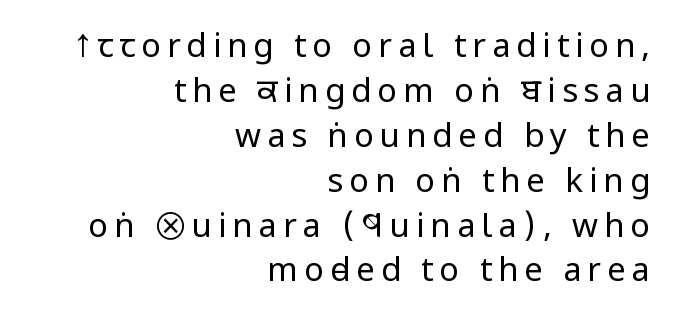
Q: Is the text bold? A: No.
Q: Is the text italic (slanted)? A: No, it is upright.
Q: Is the typeface a serif or a sans-serif typeface? A: Sans-serif.
Q: Is the text underlined? A: No.
Q: How is the paragraph aligned? A: Right-aligned.
Q: Is the spacing between lines tight, normal or loose? A: Normal.
Q: Width (condensed, normal, or wide)? A: Condensed.
Q: Stroke contrast? A: Low.
Q: x-height? A: Large.
Q: Monospaced? A: No.
